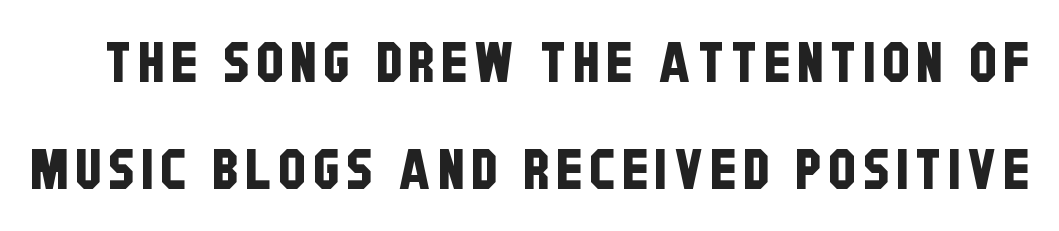
The text was rendered using a sans face with plain stroke endings. Think of a printed novel: that variable character pitch is what you see here. How would I describe the line gaps? Wide and relaxed. The specimen omits any rule beneath the text block's lines.
